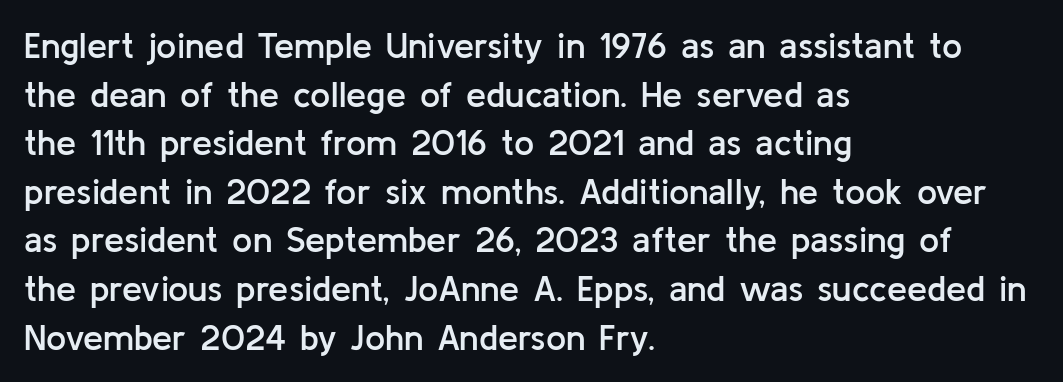
{"serif": "no", "italic": "no", "bold": "semi", "weight": "semibold", "width": "normal", "stroke_contrast": "low", "x_height": "medium", "monospaced": "no", "underline": "no", "align": "left", "line_spacing": "normal", "line_spacing_ratio": 1.35, "letter_spacing": "normal", "letter_spacing_em": 0.0, "glyph_px": 36}
